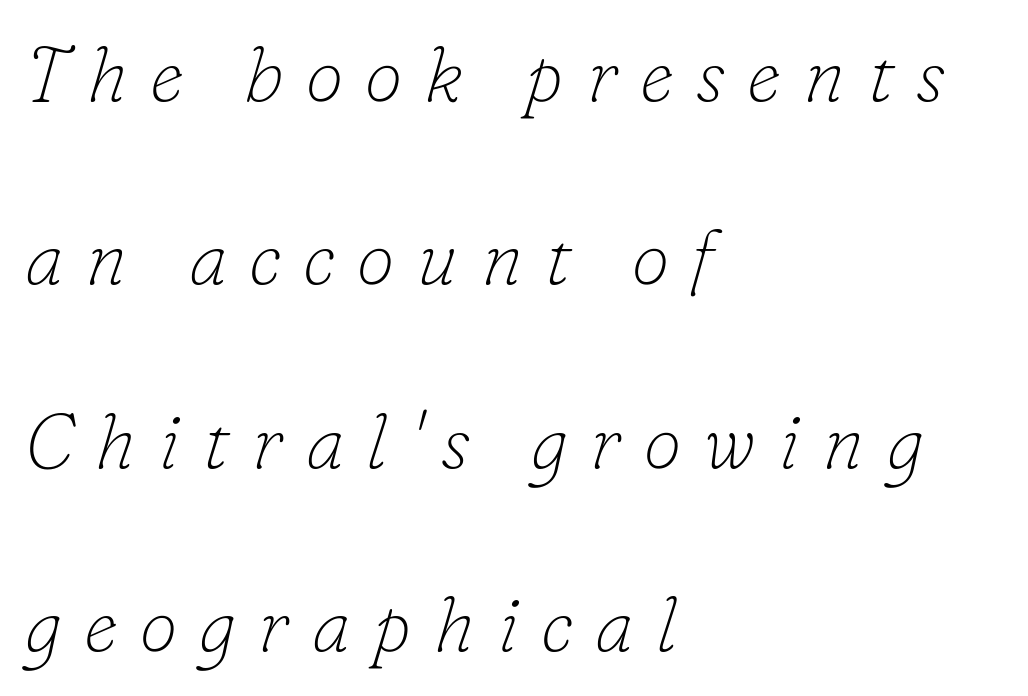
Q: Is the text bold? A: No.
Q: Is the text italic (slanted)? A: Yes, it leans right by about 16 degrees.
Q: Is the typeface a serif or a sans-serif typeface? A: Serif.
Q: Is the text underlined? A: No.
Q: How is the paragraph aligned? A: Left-aligned.
Q: Is the spacing between letters normal or unusually wide? A: Unusually wide.
Q: Is the spacing between lines tight, normal or loose? A: Loose.
Q: Width (condensed, normal, or wide)? A: Normal.
Q: Stroke contrast? A: Low.
Q: x-height? A: Small.
Q: Monospaced? A: No.
